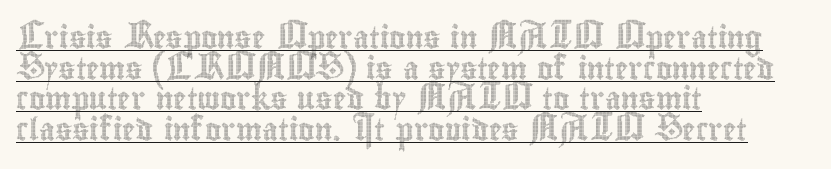
The image shows 22 px text type, upright; set left-aligned, normal line spacing (1.39x), normal letter spacing, underlined.
